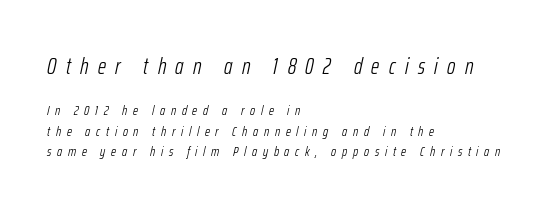
Q: Is the text bold? A: No.
Q: Is the text italic (slanted)? A: Yes, it leans right by about 12 degrees.
Q: Is the text underlined? A: No.
Q: How is the paragraph aligned? A: Left-aligned.
Q: Is the spacing between letters normal or unusually wide? A: Unusually wide.
Q: Is the spacing between lines tight, normal or loose? A: Normal.
Q: Which block of text is set in a larger size, the first (top) or the second (bottom)? A: The first (top) one.
